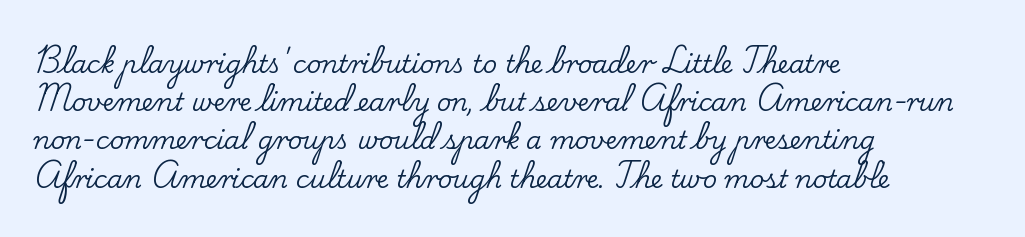
{"underline": "no", "align": "left", "line_spacing": "normal", "line_spacing_ratio": 1.53, "letter_spacing": "normal", "letter_spacing_em": 0.0, "glyph_px": 25}
